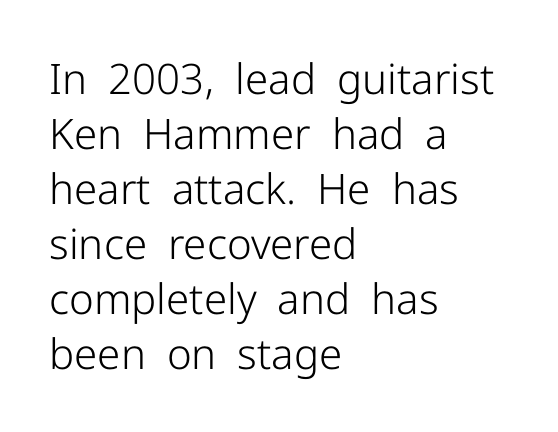
Think of a printed novel: that variable character pitch is what you see here. Successive baselines arrive at the customary interval. The face looks like a standard text weight, possibly lighter. These lines stack with their left ends in a neat column. The zone under the glyphs is completely vacant.
